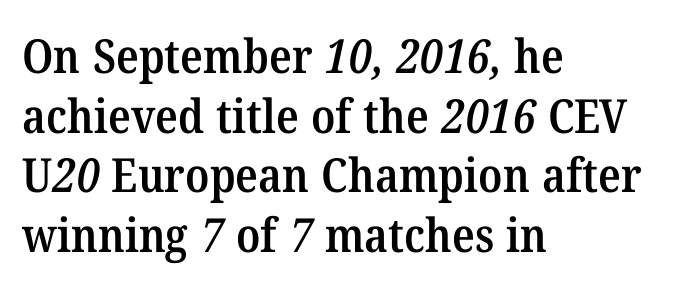
Regarding leading, the lines here are spaced in the standard way. The area under the type is left untouched. Does the type have serifs? Yes, each stem ends in a small foot. Typesetter's note: demi weight, one step under bold. Is this a fixed-width face? No — the glyphs have proportional, varying widths. Look at the tracking — it's just the regular setting, nothing added.
